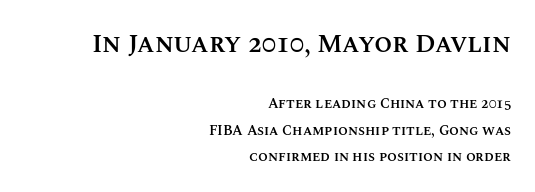
The strip under each line holds only bare page. The specimen reads as upright at a glance. This sample is right-justified, so line beginnings fall wherever the words allow. Look at the stroke-to-counter ratio: somewhat heavy, a semibold. Students, note that the glyphs here touch the page at normal intervals. Typesetter's note — upper block bumped up in size, lower block left smaller.
